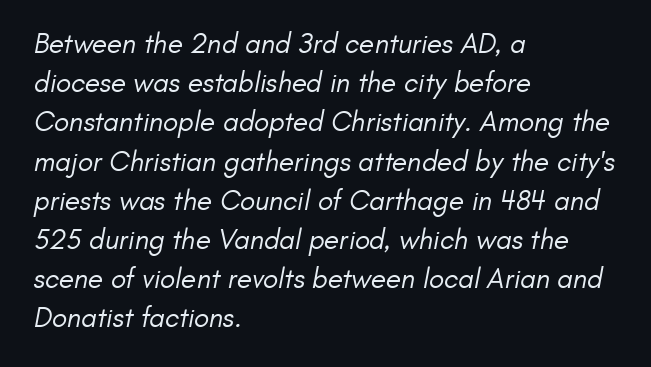
Q: Is the text bold? A: No.
Q: Is the typeface a serif or a sans-serif typeface? A: Sans-serif.
Q: Is the text underlined? A: No.
Q: How is the paragraph aligned? A: Left-aligned.
Q: Is the spacing between letters normal or unusually wide? A: Normal.
Q: Is the spacing between lines tight, normal or loose? A: Normal.
Q: Width (condensed, normal, or wide)? A: Normal.
Q: Stroke contrast? A: Low.
Q: x-height? A: Small.
Q: Monospaced? A: No.
